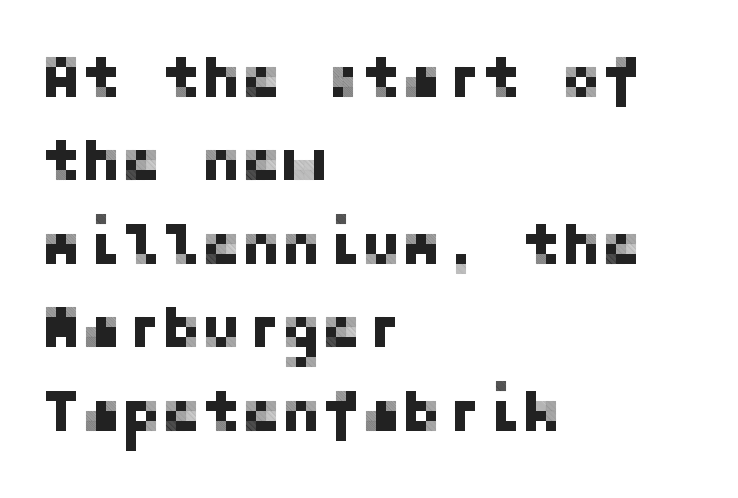
Tracking here is standard; glyphs follow each other at the usual distance. Each new line begins a customary step beneath the previous one. Is there any slant? The stems are plumb. A clean baseline with only descenders dipping below it. The glyphs in this specimen are sans serif. Does the copy run flush right? No — it runs flush left.
